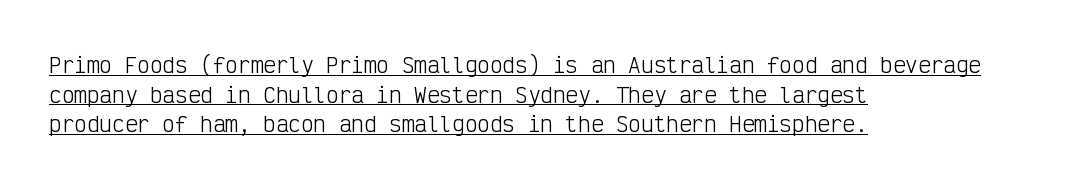
{"italic": "no", "bold": "no", "underline": "yes", "align": "left", "line_spacing": "normal", "line_spacing_ratio": 1.41, "letter_spacing": "normal", "letter_spacing_em": 0.0, "glyph_px": 21}
